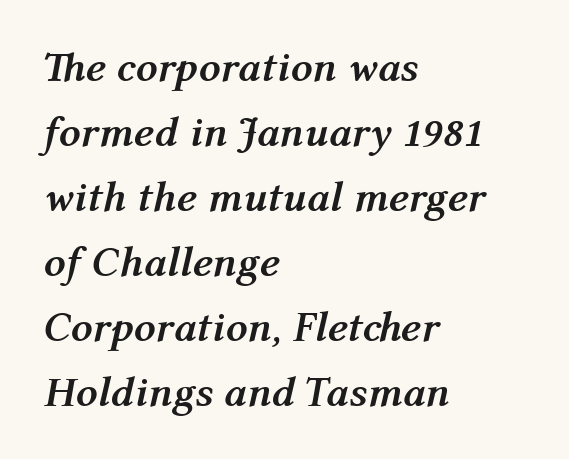
The image shows 43 px semibold type, italic (leaning right); set left-aligned, normal line spacing (1.51x), normal letter spacing, not underlined; medium stroke contrast and a medium x-height.
